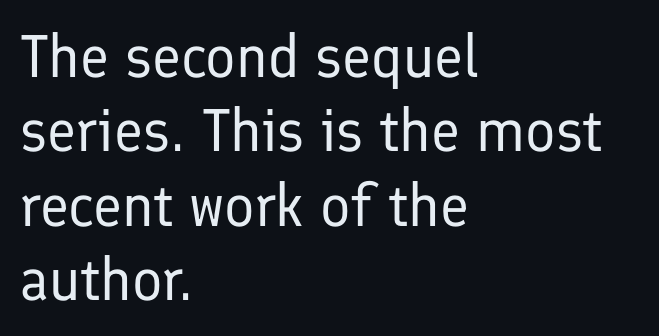
The image shows 60 px regular-weight sans-serif type, upright; set left-aligned, line spacing 1.24x, normal letter spacing, not underlined; low stroke contrast and a medium x-height.
